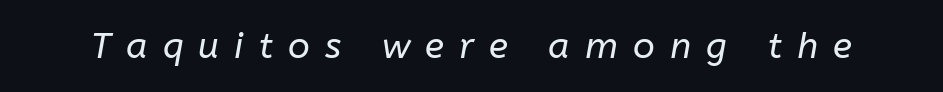
The face used here is proportionally spaced, like ordinary book or web type. The strokes are not fattened; the text isn't bold. The passage shown has open, widely tracked lettering throughout. Has an underline been added? It has not.
